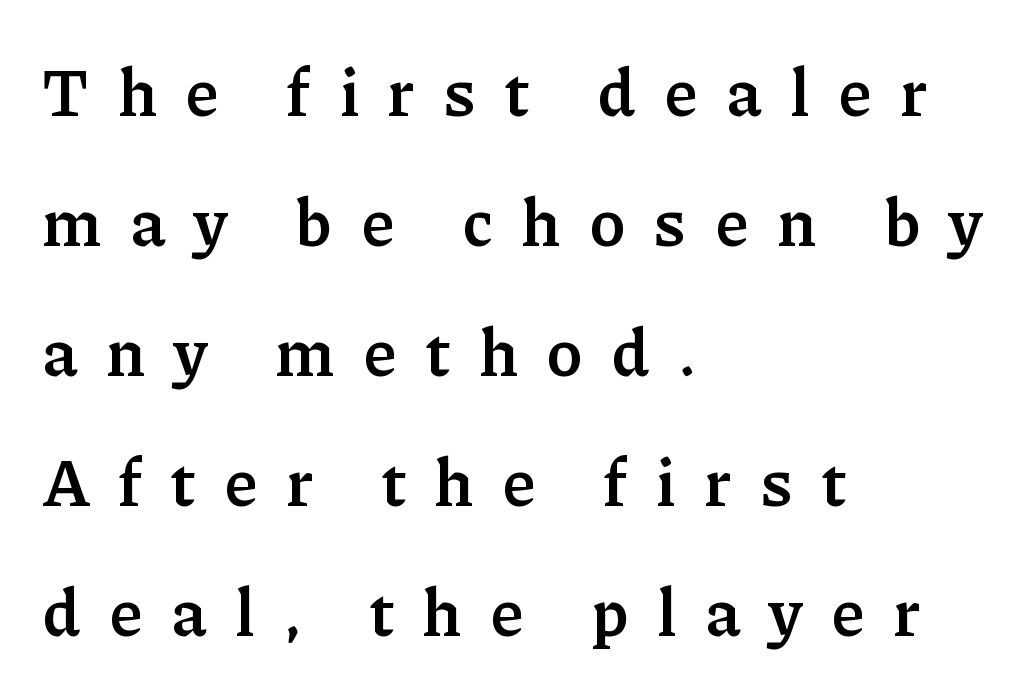
The block of text is sparse from top to bottom, with ample space between rows. Letterform terminals end in serifs throughout the passage. Is the type bold? Yes — the strokes are clearly thick and heavy. Posture: straight, roman, zero tilt. Letter spacing: wide.
